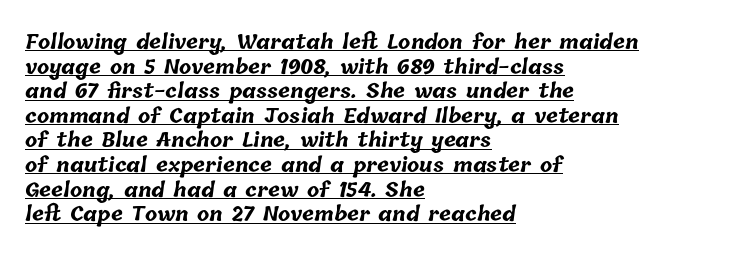
{"bold": "yes", "underline": "yes", "align": "left", "line_spacing_ratio": 1.23, "letter_spacing": "normal", "letter_spacing_em": 0.0, "glyph_px": 20}
